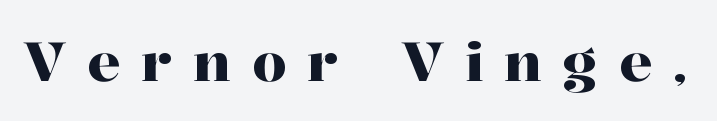
The image shows 55 px serif type, upright; set unusually wide letter spacing (+0.38 em), not underlined; high stroke contrast and a medium x-height.
